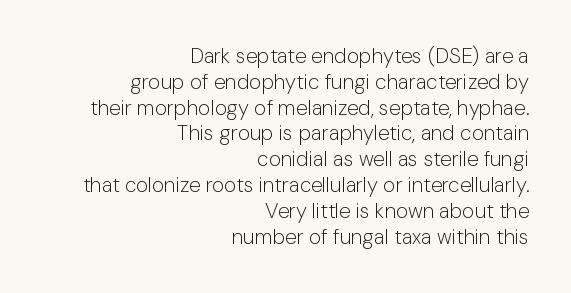
The image shows 21 px text type, upright; set right-aligned, line spacing 1.23x, normal letter spacing, not underlined.
